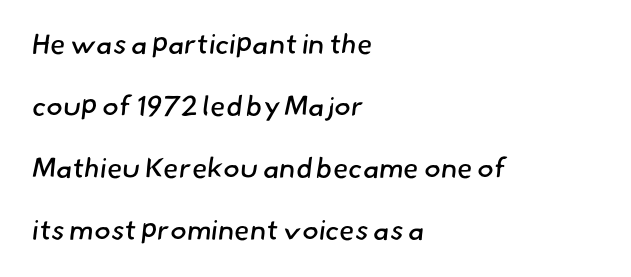
Q: Is the text bold? A: No.
Q: Is the typeface a serif or a sans-serif typeface? A: Sans-serif.
Q: Is the text underlined? A: No.
Q: How is the paragraph aligned? A: Left-aligned.
Q: Is the spacing between letters normal or unusually wide? A: Normal.
Q: Is the spacing between lines tight, normal or loose? A: Loose.
Q: Width (condensed, normal, or wide)? A: Normal.
Q: Stroke contrast? A: Low.
Q: x-height? A: Small.
Q: Monospaced? A: No.
